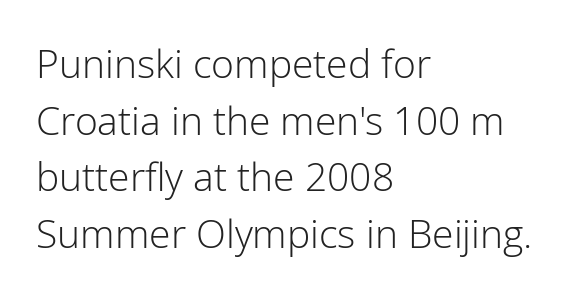
Q: Is the text bold? A: No.
Q: Is the text italic (slanted)? A: No, it is upright.
Q: Is the typeface a serif or a sans-serif typeface? A: Sans-serif.
Q: Is the text underlined? A: No.
Q: How is the paragraph aligned? A: Left-aligned.
Q: Is the spacing between letters normal or unusually wide? A: Normal.
Q: Is the spacing between lines tight, normal or loose? A: Normal.
Q: Width (condensed, normal, or wide)? A: Normal.
Q: Stroke contrast? A: Low.
Q: x-height? A: Medium.
Q: Monospaced? A: No.
